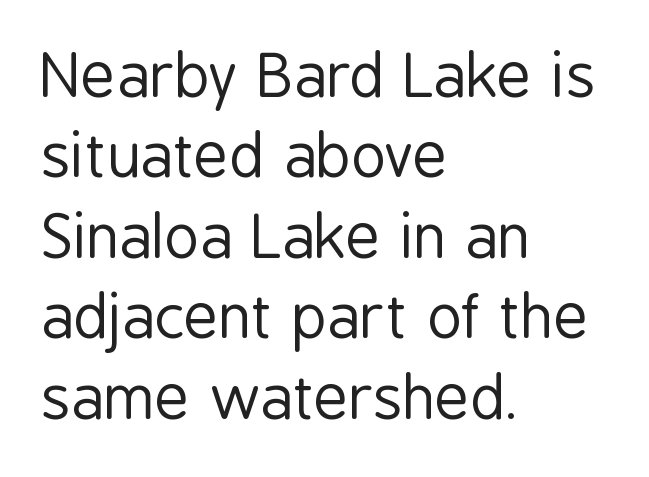
{"serif": "no", "italic": "no", "bold": "no", "weight": "regular", "width": "condensed", "stroke_contrast": "low", "x_height": "medium", "monospaced": "no", "underline": "no", "align": "left", "line_spacing": "normal", "line_spacing_ratio": 1.34, "letter_spacing": "normal", "letter_spacing_em": 0.0, "glyph_px": 60}
